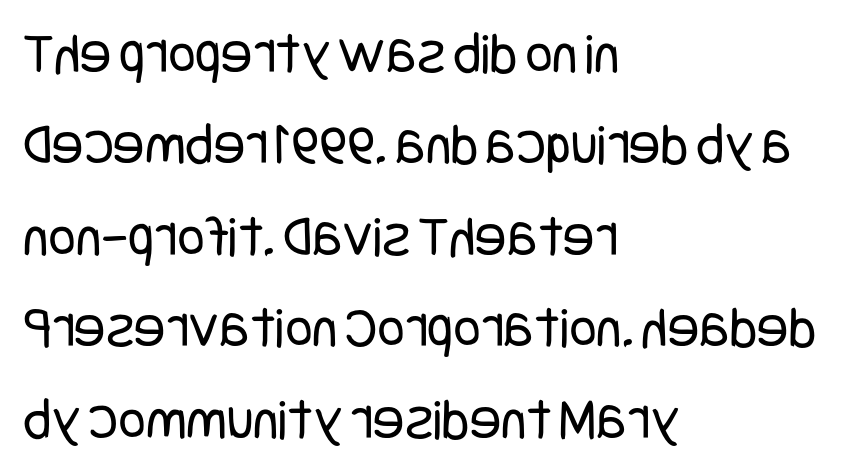
The rag falls on the right side of this text block. Posture: upright roman. The letters sit at their default tracking, neither squeezed nor spread. The text was rendered using a sans face with plain stroke endings.
